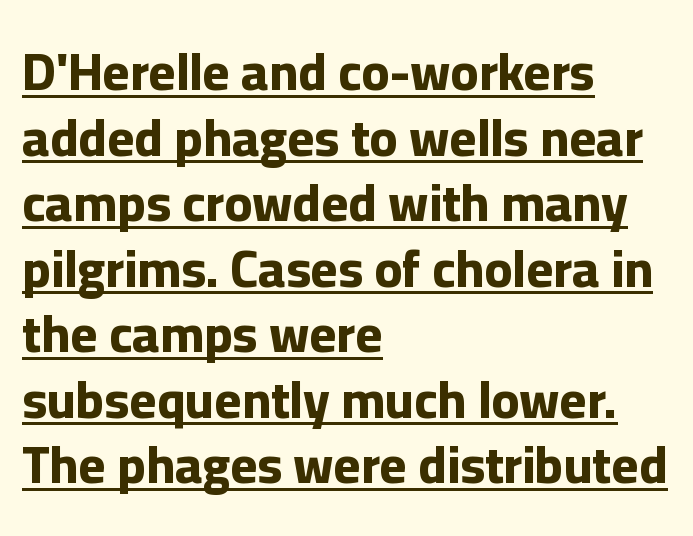
The image shows 52 px bold sans-serif type, upright; set left-aligned, normal line spacing (1.26x), normal letter spacing, underlined; low stroke contrast and a medium x-height.
